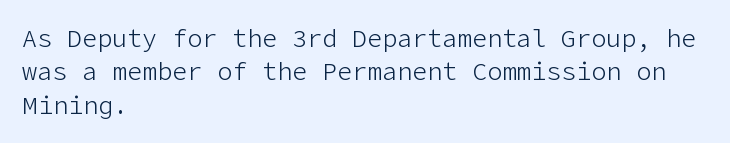
Q: Is the text bold? A: No.
Q: Is the text italic (slanted)? A: No, it is upright.
Q: Is the text underlined? A: No.
Q: How is the paragraph aligned? A: Left-aligned.
Q: Is the spacing between letters normal or unusually wide? A: Normal.
Q: Is the spacing between lines tight, normal or loose? A: Normal.
